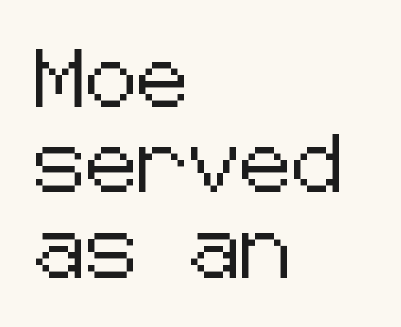
The image shows 58 px sans-serif type, upright; set left-aligned, normal line spacing (1.47x), normal letter spacing, not underlined; low stroke contrast and a medium x-height.
